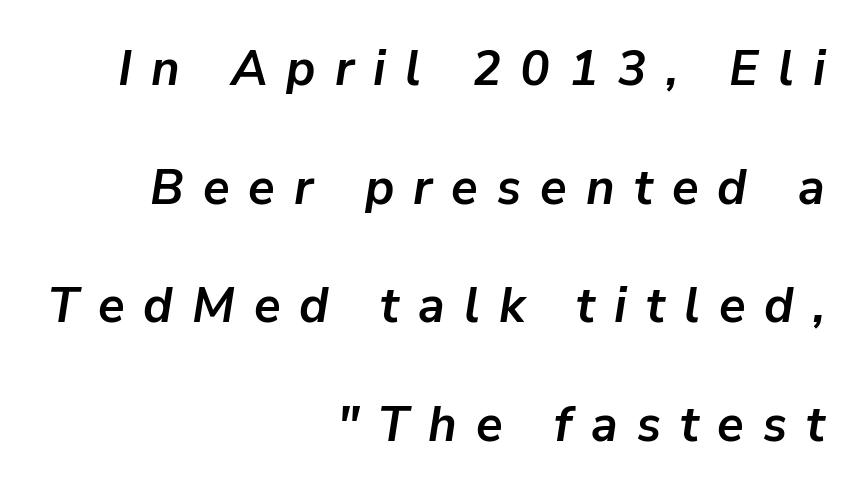
The image shows 49 px semibold type, italic (leaning right); set right-aligned, loose line spacing (2.42x), unusually wide letter spacing (+0.39 em), not underlined; low stroke contrast and a medium x-height.
